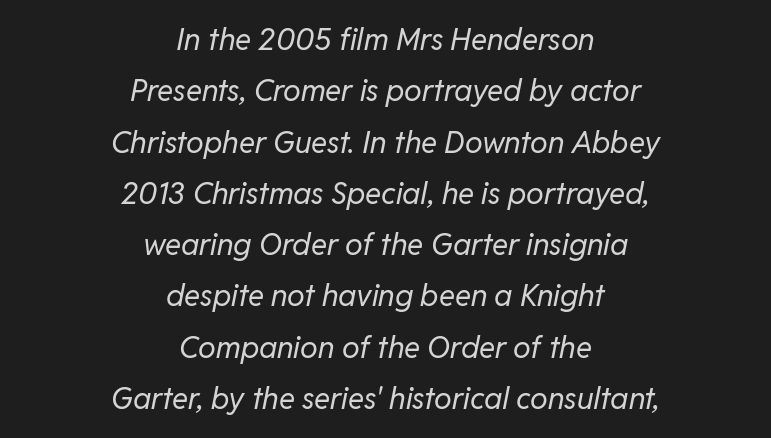
The image shows 30 px regular-weight type, italic (leaning right); set centered, line spacing 1.71x, normal letter spacing, not underlined; low stroke contrast and a medium x-height.
